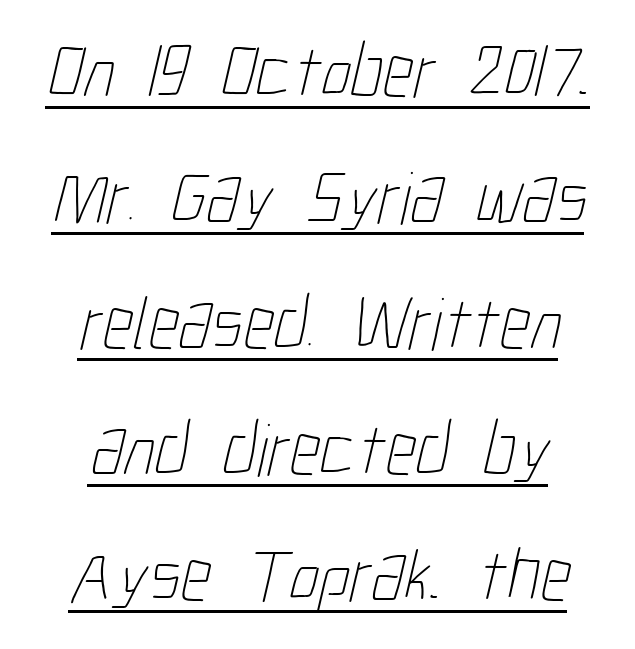
These lines are rendered in a variable-pitch font. The setting favours the middle, as headings and verse often do. This reads as an unemphasized weight, regular at the heaviest. The passage shown has conventional tracking throughout. The sample's only ornament is a line tracing under the words. Students, observe: this is what conventionally led text looks like.
